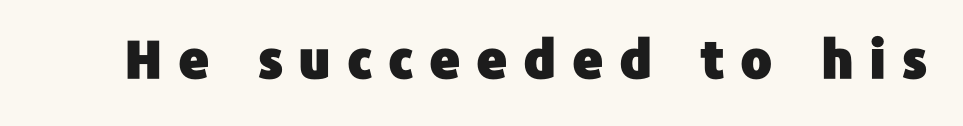
The line texture is sparse and dotted thanks to wide tracking. This is sans-serif lettering, the kind often seen on screens and signage. Unlike italic type, these characters show no tilt at all. Think of a printed novel: that variable character pitch is what you see here. Only glyphs here, with clear space below each row.
